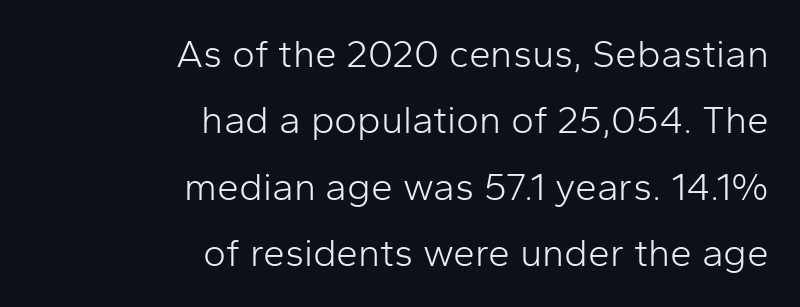
Q: Is the text bold? A: No.
Q: Is the text italic (slanted)? A: No, it is upright.
Q: Is the typeface a serif or a sans-serif typeface? A: Sans-serif.
Q: Is the text underlined? A: No.
Q: How is the paragraph aligned? A: Right-aligned.
Q: Is the spacing between letters normal or unusually wide? A: Normal.
Q: Is the spacing between lines tight, normal or loose? A: Normal.
Q: Width (condensed, normal, or wide)? A: Normal.
Q: Stroke contrast? A: Low.
Q: x-height? A: Medium.
Q: Monospaced? A: No.
